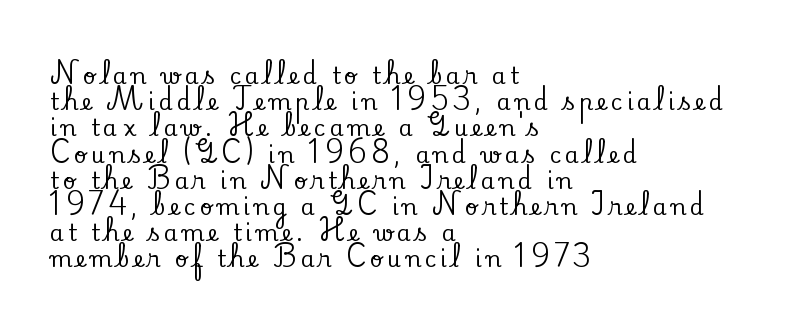
The text block is weighted toward the left margin, trailing off unevenly rightward. If you drew a line through each stem, it would be perfectly vertical. The words here are not underlined.
